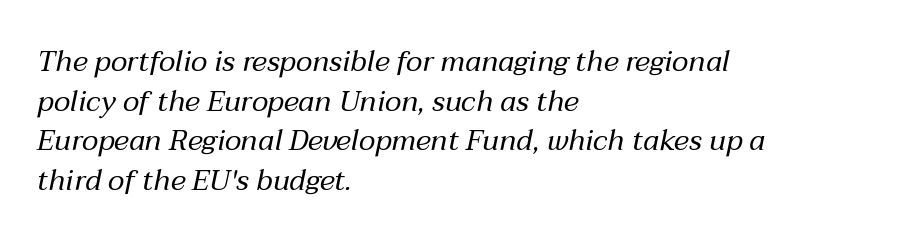
Students, note that the glyphs here touch the page at normal intervals. The space directly below the letters is spotless. Looks like regular typesetting: each glyph gets only the width it needs. These lines sit exactly where default settings would place them. Italic? Definitely — the glyphs are oblique. Short and long lines alike share a common starting point at left.
